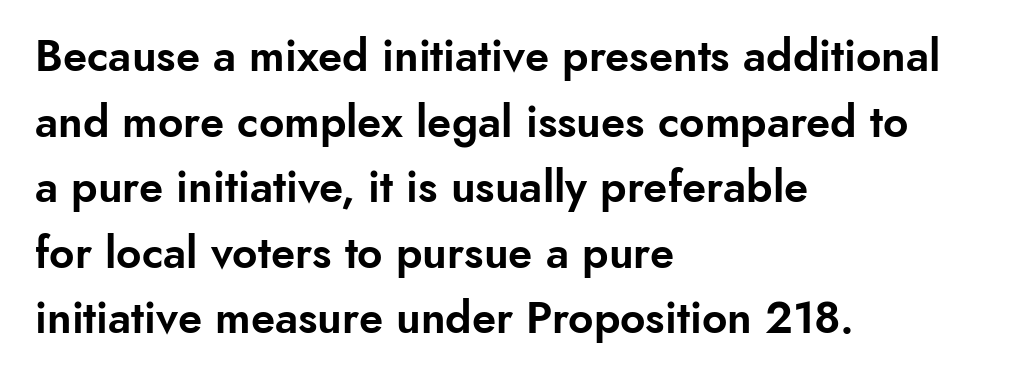
{"serif": "no", "italic": "no", "width": "normal", "stroke_contrast": "low", "x_height": "small", "monospaced": "no", "underline": "no", "align": "left", "line_spacing": "normal", "line_spacing_ratio": 1.49, "letter_spacing": "normal", "letter_spacing_em": 0.0, "glyph_px": 44}
